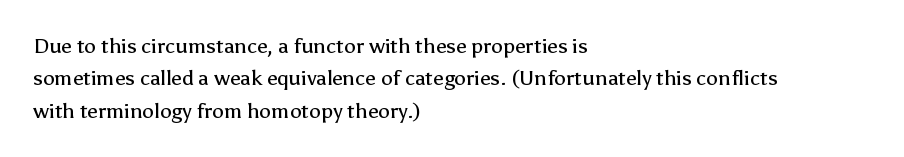
Q: Is the text bold? A: No.
Q: Is the text italic (slanted)? A: No, it is upright.
Q: Is the text underlined? A: No.
Q: How is the paragraph aligned? A: Left-aligned.
Q: Is the spacing between letters normal or unusually wide? A: Normal.
Q: Is the spacing between lines tight, normal or loose? A: Normal.
